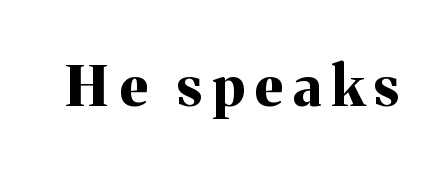
The rendering shows small feet on the letterforms — a serif design. As a designer I'd log this as weight 700, bold. Underlining? Definitely not there. Vertical strokes here are truly vertical. Here the designer chose a conventional face with non-uniform glyph widths.
